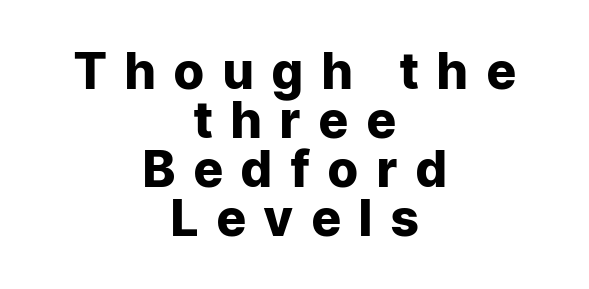
Q: Is the text bold? A: Yes.
Q: Is the text italic (slanted)? A: No, it is upright.
Q: Is the typeface a serif or a sans-serif typeface? A: Sans-serif.
Q: Is the text underlined? A: No.
Q: How is the paragraph aligned? A: Centered.
Q: Is the spacing between letters normal or unusually wide? A: Unusually wide.
Q: Is the spacing between lines tight, normal or loose? A: Tight.
Q: Width (condensed, normal, or wide)? A: Normal.
Q: Stroke contrast? A: Low.
Q: x-height? A: Medium.
Q: Monospaced? A: No.
